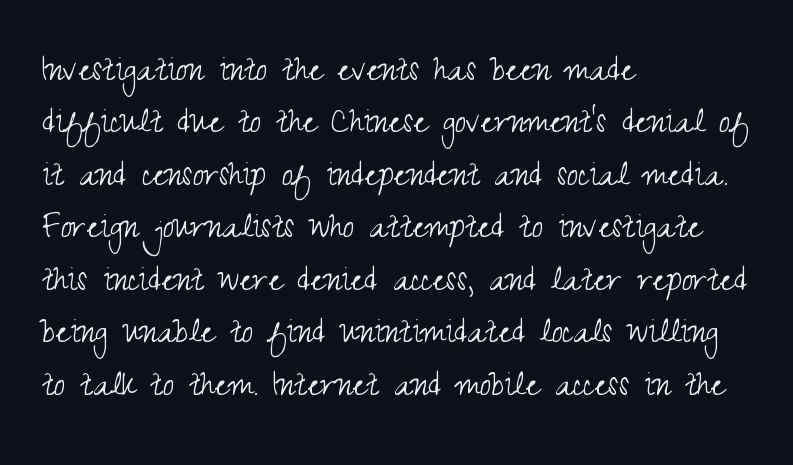
{"serif": "no", "italic": "no", "bold": "no", "weight": "light", "width": "condensed", "stroke_contrast": "medium", "x_height": "small", "monospaced": "no", "underline": "no", "align": "left", "line_spacing": "normal", "line_spacing_ratio": 1.28, "letter_spacing": "normal", "letter_spacing_em": 0.0, "glyph_px": 41}
